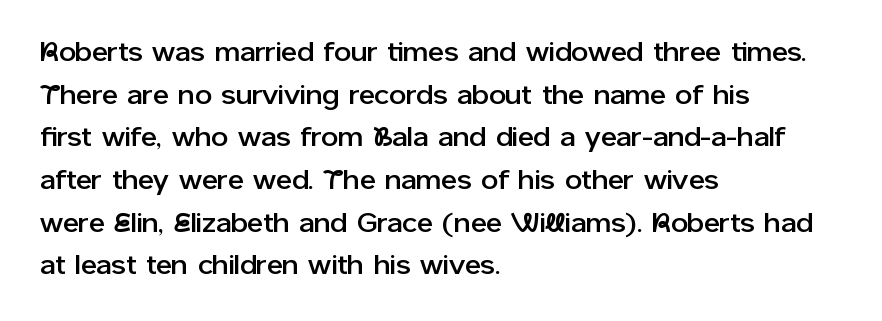
The words here are not underlined. Upright lettering throughout. This rendering leaves character spacing at its baseline value. These lines stack with their left ends in a neat column. Vertical spacing — default.
